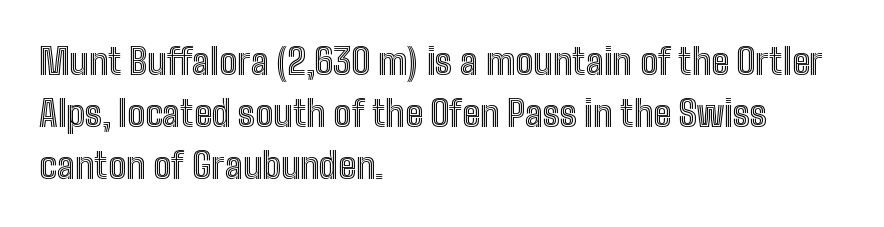
Q: Is the text italic (slanted)? A: No, it is upright.
Q: Is the text underlined? A: No.
Q: How is the paragraph aligned? A: Left-aligned.
Q: Is the spacing between letters normal or unusually wide? A: Normal.
Q: Is the spacing between lines tight, normal or loose? A: Normal.
Q: Width (condensed, normal, or wide)? A: Condensed.
Q: x-height? A: Medium.
Q: Monospaced? A: No.
